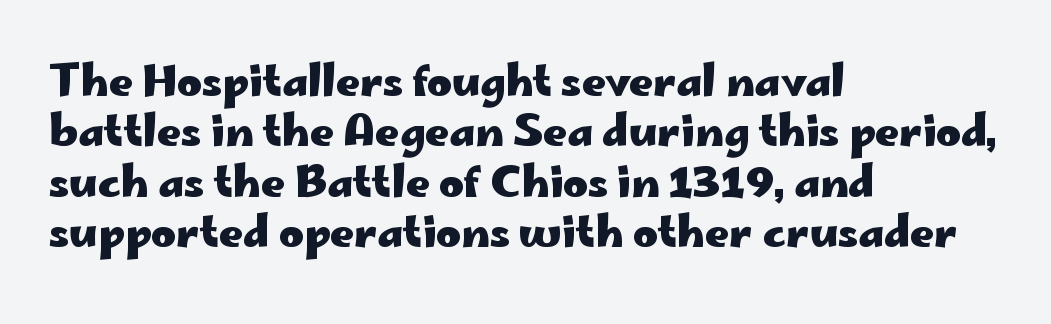
{"serif": "no", "italic": "no", "bold": "yes", "weight": "heavy", "width": "wide", "stroke_contrast": "low", "x_height": "small", "monospaced": "no", "underline": "no", "align": "left", "line_spacing_ratio": 1.2, "letter_spacing": "normal", "letter_spacing_em": 0.0, "glyph_px": 42}
